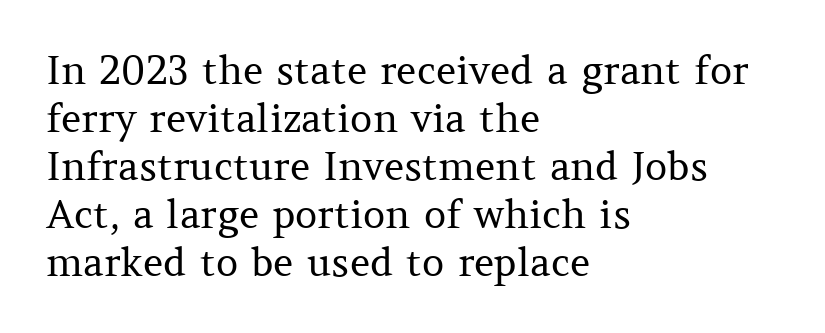
Any mark beneath the type? The region is blank. The lettering holds an erect, upright posture throughout. The face used here is proportionally spaced, like ordinary book or web type. Serifs: yes, visible at the terminals of the letterforms. Line starts are locked; line ends wander.
